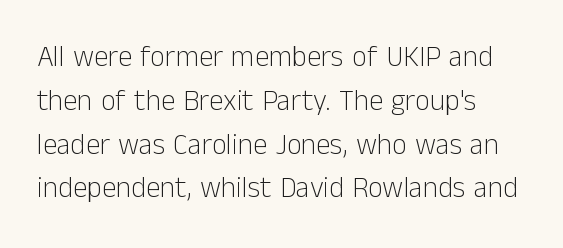
Q: Is the text bold? A: No.
Q: Is the text italic (slanted)? A: No, it is upright.
Q: Is the typeface a serif or a sans-serif typeface? A: Sans-serif.
Q: Is the text underlined? A: No.
Q: How is the paragraph aligned? A: Left-aligned.
Q: Is the spacing between letters normal or unusually wide? A: Normal.
Q: Is the spacing between lines tight, normal or loose? A: Normal.
Q: Width (condensed, normal, or wide)? A: Normal.
Q: Stroke contrast? A: Low.
Q: x-height? A: Medium.
Q: Monospaced? A: No.
